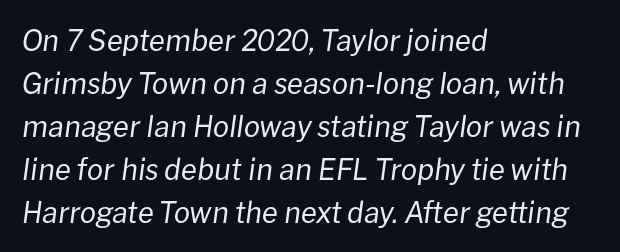
Q: Is the text bold? A: No.
Q: Is the text italic (slanted)? A: Yes, it leans right by about 8 degrees.
Q: Is the text underlined? A: No.
Q: How is the paragraph aligned? A: Left-aligned.
Q: Is the spacing between letters normal or unusually wide? A: Normal.
Q: Is the spacing between lines tight, normal or loose? A: Normal.
Q: Width (condensed, normal, or wide)? A: Normal.
Q: Stroke contrast? A: Low.
Q: x-height? A: Medium.
Q: Monospaced? A: No.
